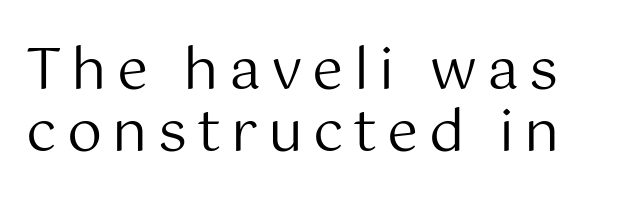
{"serif": "no", "italic": "no", "bold": "no", "weight": "regular", "width": "normal", "stroke_contrast": "medium", "x_height": "medium", "monospaced": "no", "underline": "no", "line_spacing": "tight", "line_spacing_ratio": 1.11, "glyph_px": 56}
